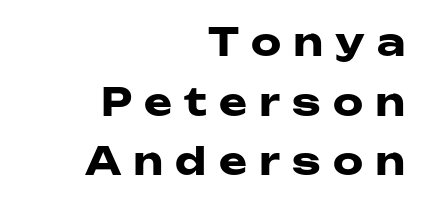
The image shows 38 px heavy, wide sans-serif type, upright; set right-aligned, normal line spacing (1.57x), unusually wide letter spacing (+0.32 em), not underlined; low stroke contrast and a medium x-height.
